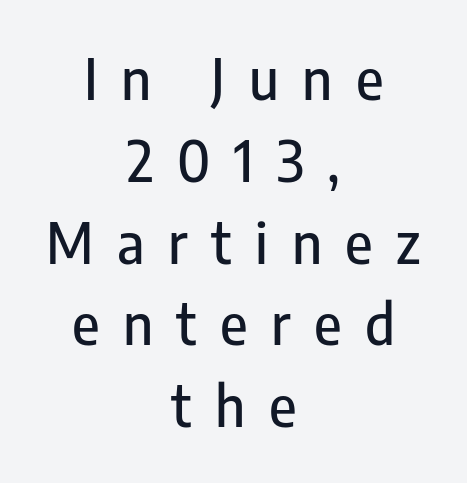
{"serif": "no", "italic": "no", "width": "condensed", "stroke_contrast": "low", "x_height": "medium", "monospaced": "no", "underline": "no", "align": "center", "line_spacing": "normal", "line_spacing_ratio": 1.46, "letter_spacing": "wide", "letter_spacing_em": 0.42, "glyph_px": 56}
